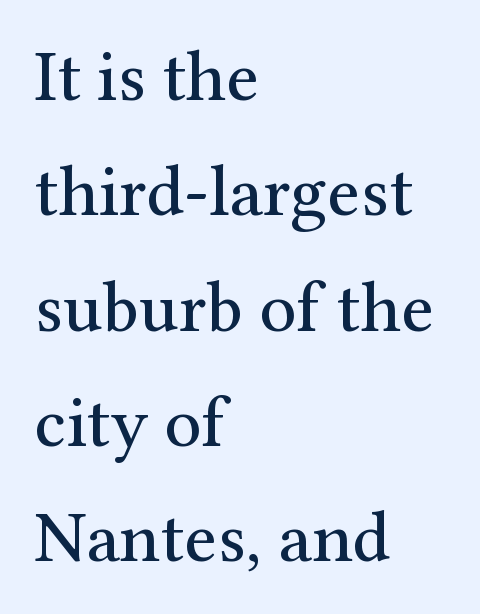
Between one letter and the next there's only the usual sliver of space. How would I describe the line gaps? Plain and ordinary. Where is the straight margin? On the left. The rendering uses natural spacing where letterforms have individual widths. The letters look calm and open, with moderate or lighter stems. Words float on clear page, feet unadorned.
